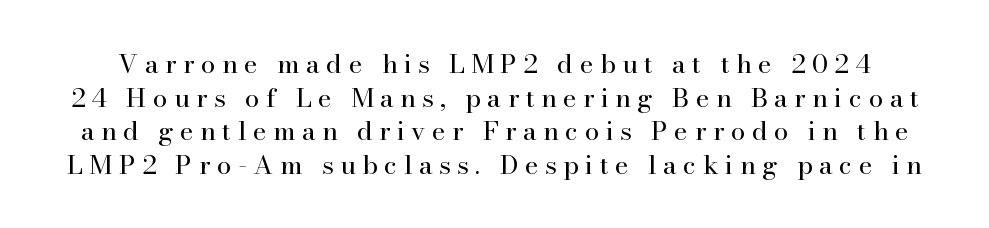
{"italic": "no", "bold": "no", "underline": "no", "line_spacing": "normal", "line_spacing_ratio": 1.29, "letter_spacing": "wide", "letter_spacing_em": 0.25, "glyph_px": 26}
